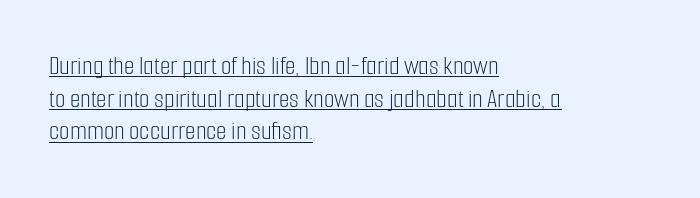
The image shows 27 px text type, upright; set left-aligned, line spacing 1.21x, normal letter spacing, underlined.
